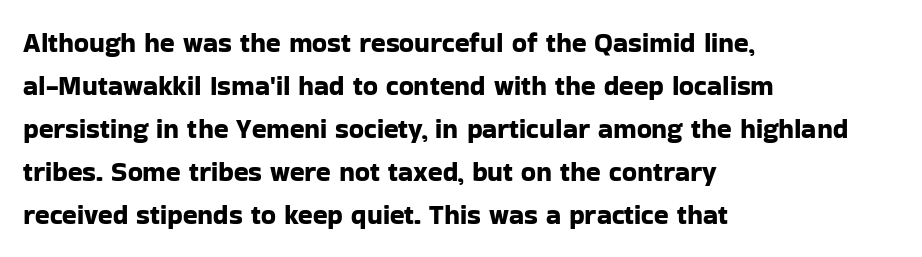
{"italic": "no", "underline": "no", "align": "left", "line_spacing": "normal", "line_spacing_ratio": 1.59, "letter_spacing": "normal", "letter_spacing_em": 0.0, "glyph_px": 27}
